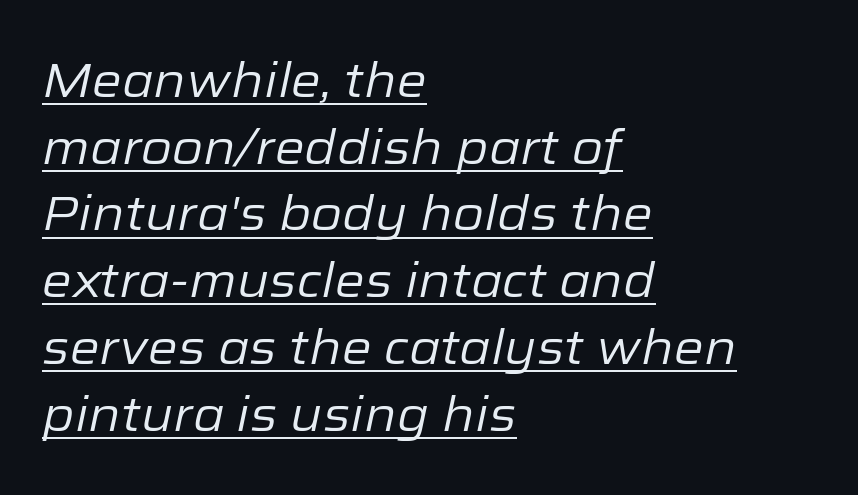
Students, note that the glyphs here touch the page at normal intervals. The block of text has a typical density, with ordinary space between rows. This sample carries an underscore along the baseline area. Varying glyph widths throughout — classic text-font behaviour. The rendering anchors every line to the left-hand side.
